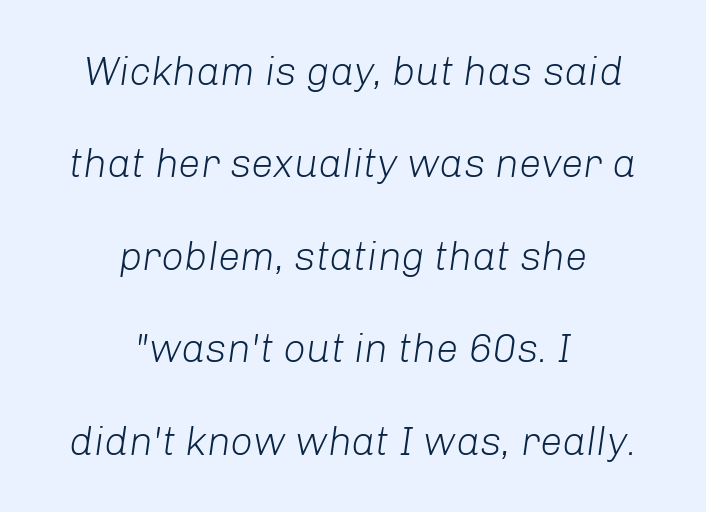
What stands out about the letter spacing? Nothing — it is the standard amount. Is this a fixed-width face? No — the glyphs have proportional, varying widths. The lines in this sample share a center point and differ in where they start and stop. Honestly, the rows look like they've been pulled way apart. Only glyphs here, with clear space below each row. These glyphs show unthickened strokes, regular width or finer.
